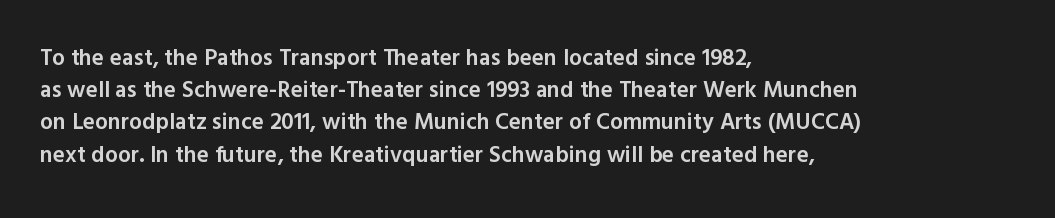
The image shows 23 px text type, upright; set left-aligned, normal line spacing (1.4x), normal letter spacing, not underlined.
